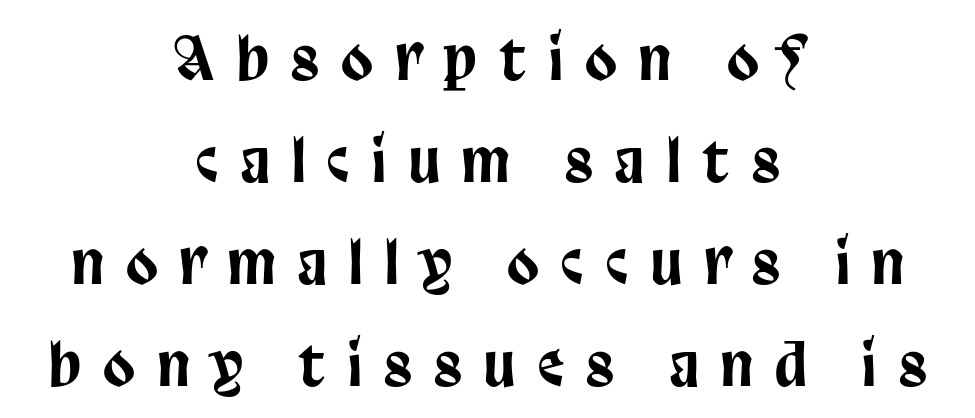
{"serif": "no", "italic": "no", "width": "condensed", "stroke_contrast": "low", "x_height": "large", "monospaced": "no", "underline": "no", "align": "center", "line_spacing_ratio": 1.76, "letter_spacing": "wide", "letter_spacing_em": 0.39, "glyph_px": 58}
